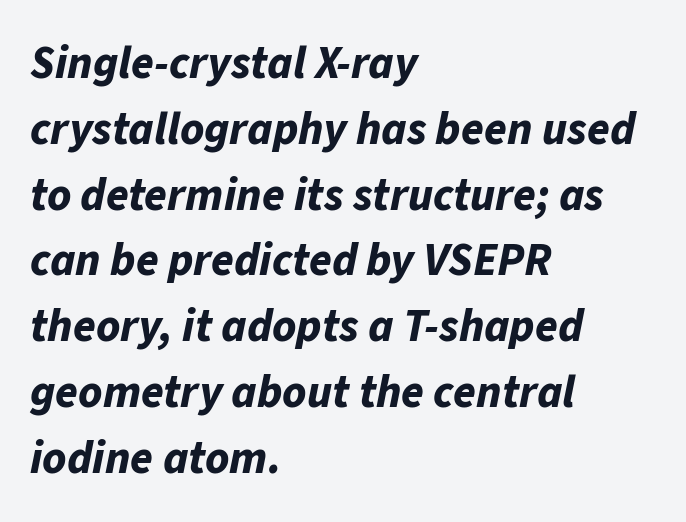
Short note: letters normally spaced. The lines are quadded left. The font is running at its bold setting. Summary of vertical rhythm: regular, with standard interline spacing. Anything drawn beneath the words? Only blank space.
